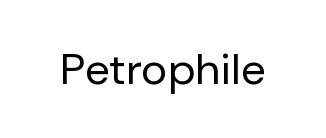
A roman cut, with each character standing at attention. Spacing between characters is what you'd get straight out of the box. A typesetter would call this proportional, since set widths differ per character. Check where the strokes stop: nothing finishes them off — pure sans.
